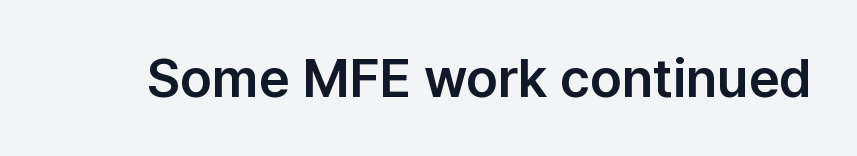
The image shows 54 px sans-serif type, upright; set normal letter spacing, not underlined; low stroke contrast and a medium x-height.
